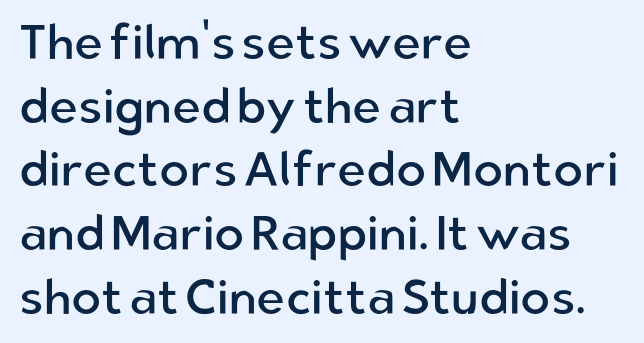
The image shows 49 px regular-weight sans-serif type, upright; set left-aligned, normal line spacing (1.3x), normal letter spacing, not underlined; low stroke contrast and a medium x-height.
